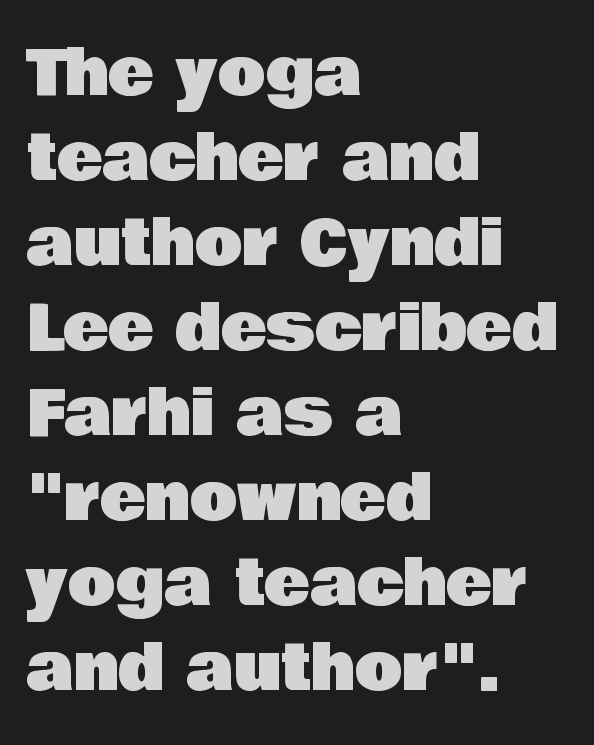
Q: Is the text italic (slanted)? A: No, it is upright.
Q: Is the typeface a serif or a sans-serif typeface? A: Sans-serif.
Q: Is the text underlined? A: No.
Q: How is the paragraph aligned? A: Left-aligned.
Q: Is the spacing between letters normal or unusually wide? A: Normal.
Q: Is the spacing between lines tight, normal or loose? A: Normal.
Q: Width (condensed, normal, or wide)? A: Normal.
Q: Stroke contrast? A: Low.
Q: x-height? A: Large.
Q: Monospaced? A: No.
